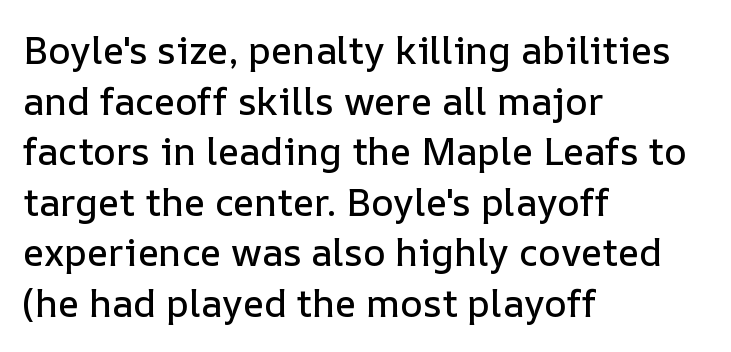
The typography opts for an upright posture over an oblique one. The gaps between neighbouring characters are ordinary and unremarkable. The block of text has a typical density, with ordinary space between rows. Casual observation: everything's shoved over to the left. This sample has the flowing, uneven cadence of proportional lettering. This rendering features lettering with no underline.
